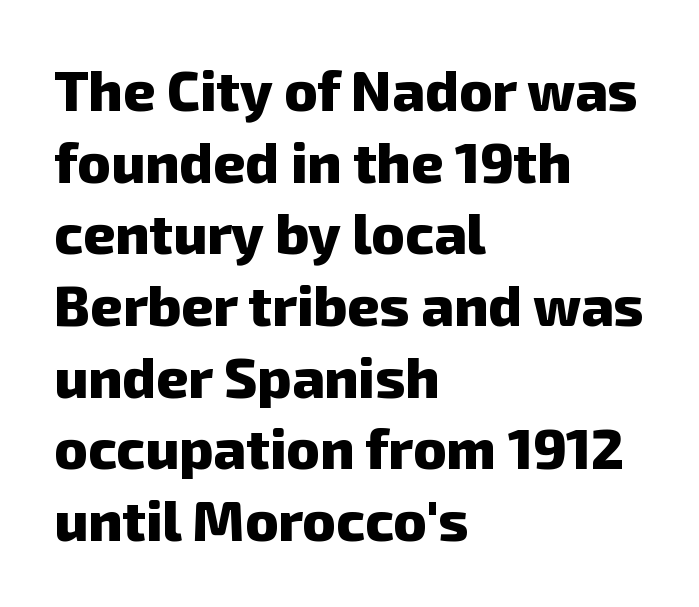
{"serif": "no", "bold": "yes", "weight": "heavy", "width": "normal", "stroke_contrast": "low", "x_height": "medium", "monospaced": "no", "underline": "no", "align": "left", "line_spacing": "normal", "line_spacing_ratio": 1.28, "letter_spacing": "normal", "letter_spacing_em": 0.0, "glyph_px": 56}
